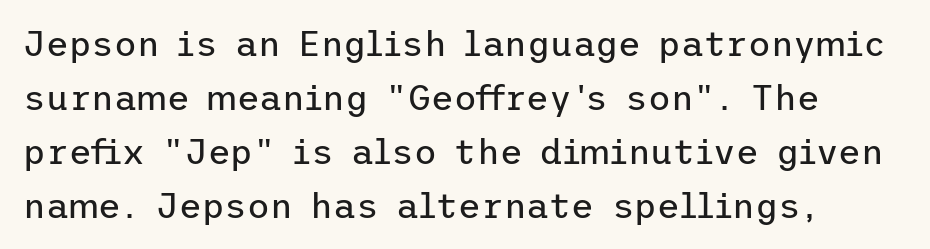
The image shows 35 px regular-weight sans-serif type, upright; set left-aligned, normal line spacing (1.54x), normal letter spacing, not underlined; low stroke contrast and a medium x-height.
